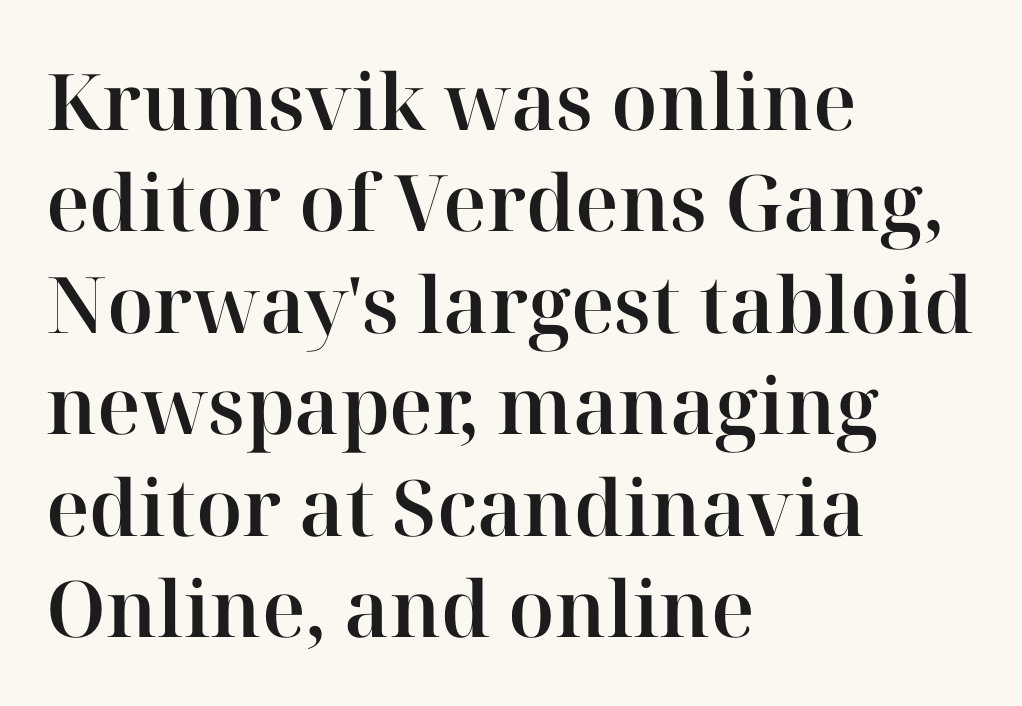
{"serif": "yes", "italic": "no", "width": "normal", "stroke_contrast": "high", "x_height": "medium", "monospaced": "no", "underline": "no", "align": "left", "line_spacing": "normal", "line_spacing_ratio": 1.3, "letter_spacing": "normal", "letter_spacing_em": 0.0, "glyph_px": 78}
